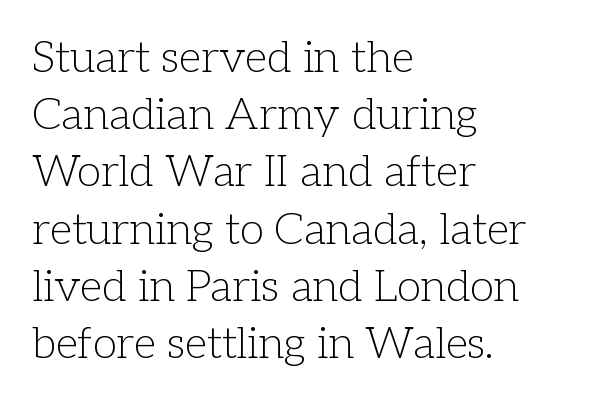
{"serif": "yes", "italic": "no", "bold": "no", "weight": "light", "width": "normal", "stroke_contrast": "low", "x_height": "medium", "monospaced": "no", "underline": "no", "align": "left", "line_spacing": "normal", "line_spacing_ratio": 1.3, "letter_spacing": "normal", "letter_spacing_em": 0.0, "glyph_px": 44}
